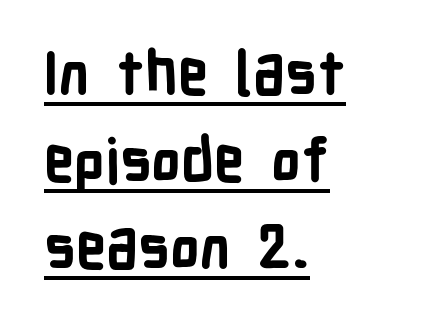
The image shows 60 px bold, condensed sans-serif type, upright; set left-aligned, normal line spacing (1.45x), normal letter spacing, underlined; low stroke contrast and a medium x-height.
